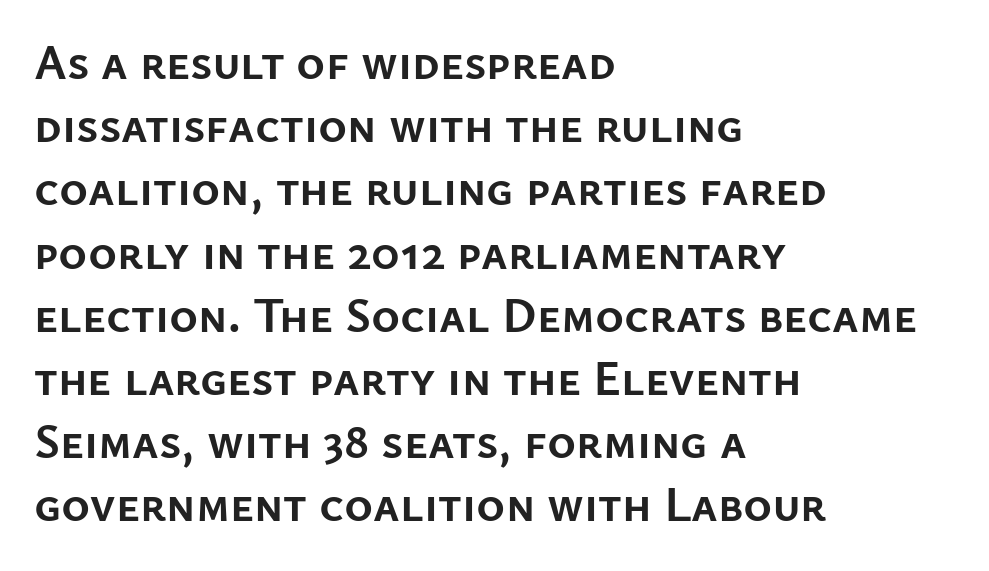
{"serif": "no", "italic": "no", "bold": "yes", "weight": "semibold", "width": "normal", "stroke_contrast": "low", "x_height": "medium", "monospaced": "no", "underline": "no", "align": "left", "line_spacing": "normal", "line_spacing_ratio": 1.29, "letter_spacing": "normal", "letter_spacing_em": 0.0, "glyph_px": 49}
